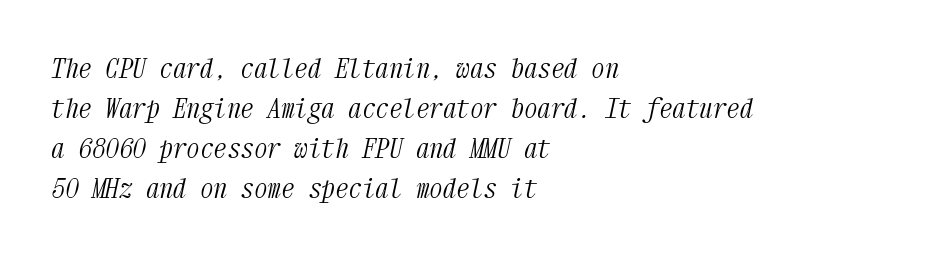
The image shows 27 px text type, italic (leaning right); set left-aligned, normal line spacing (1.48x), normal letter spacing, not underlined.
